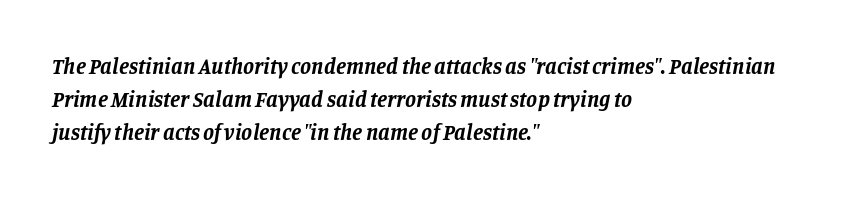
Between one letter and the next there's only the usual sliver of space. The font's italic variant was chosen for this text. Summary of weight: heavy, a full bold. Decoration check: the copy has no underline.
